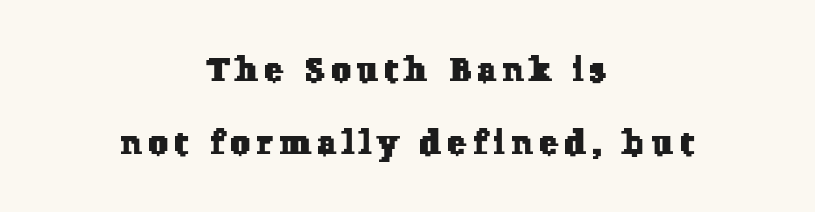
Quick note: underline off. The paragraph has two soft edges and a firm central axis. Compared with typical paragraphs, the rows here are farther apart. Proportional: the letters do not fall into vertical columns. Words appear elongated and porous because spacing is wide.
